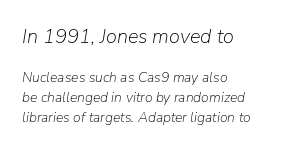
The image shows 20 px text type, italic (leaning right); set left-aligned, normal line spacing (1.44x), normal letter spacing, not underlined; the first (top) block is 1.43x larger.
